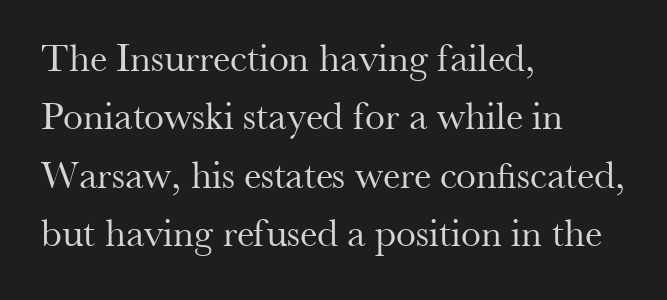
{"serif": "yes", "italic": "no", "bold": "no", "weight": "regular", "width": "normal", "stroke_contrast": "medium", "x_height": "small", "monospaced": "no", "underline": "no", "align": "left", "line_spacing": "normal", "line_spacing_ratio": 1.46, "letter_spacing": "normal", "letter_spacing_em": 0.0, "glyph_px": 40}
